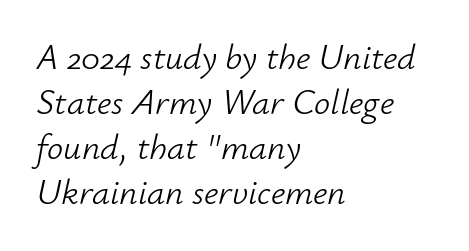
{"italic": "yes", "lean": "right", "slant_degrees": 12, "bold": "no", "weight": "light", "width": "normal", "stroke_contrast": "low", "x_height": "small", "monospaced": "no", "underline": "no", "align": "left", "line_spacing": "normal", "line_spacing_ratio": 1.25, "letter_spacing": "normal", "letter_spacing_em": 0.0, "glyph_px": 36}
